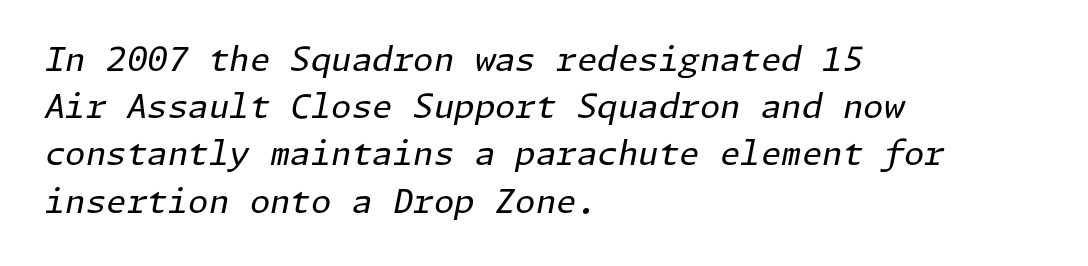
Normally led — the rows are evenly, conventionally spaced. The rendering keeps characters at their native spacing. Check under the words: just untouched page. Unbolded letterforms with no extra heft. Notice how the passage keeps a crisp vertical edge on the left only. The lettering tilts uniformly, giving the passage an italic look.
